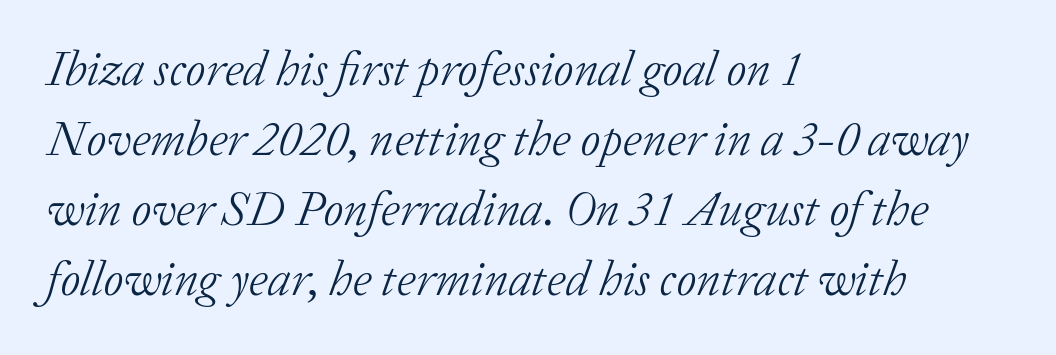
This sample has the flowing, uneven cadence of proportional lettering. Is the block centered? No — it sits flush against the left margin. Only glyphs here, with clear space below each row. The designer went with a serif here, giving each stem small feet. Slanted lettering throughout.
